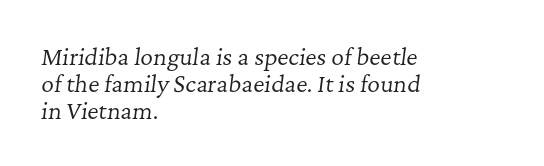
The image shows 22 px text type, italic (leaning right); set left-aligned, line spacing 1.22x, normal letter spacing, not underlined.
